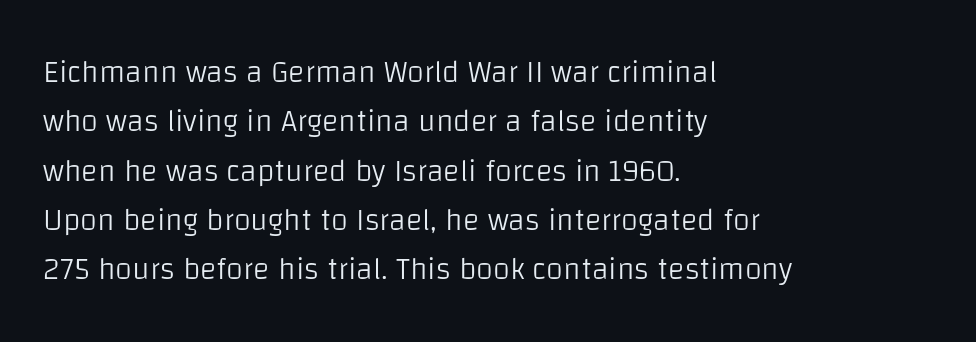
Line starts are locked; line ends wander. The font family rendered here belongs to the sans-serif group. Weight: in the light-to-regular range. Default kerning and tracking; the words read as compact shapes. Is there any slant? The stems are plumb. Here the designer chose a conventional face with non-uniform glyph widths.
